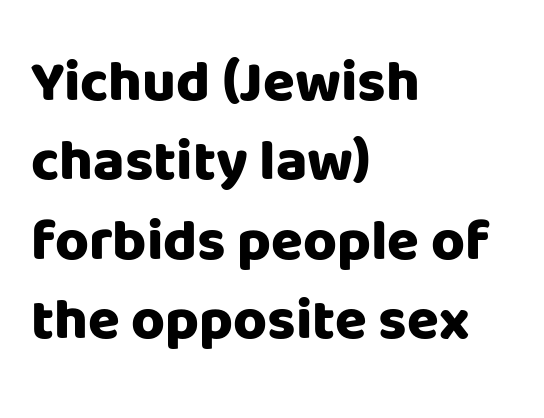
{"serif": "no", "italic": "no", "bold": "yes", "weight": "heavy", "width": "normal", "stroke_contrast": "low", "x_height": "large", "monospaced": "no", "underline": "no", "align": "left", "line_spacing": "normal", "line_spacing_ratio": 1.37, "letter_spacing": "normal", "letter_spacing_em": 0.0, "glyph_px": 58}
